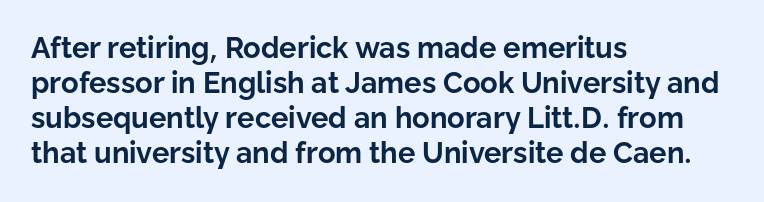
{"serif": "no", "italic": "no", "bold": "yes", "weight": "bold", "width": "normal", "stroke_contrast": "low", "x_height": "medium", "monospaced": "no", "underline": "no", "align": "left", "line_spacing_ratio": 1.21, "letter_spacing": "normal", "letter_spacing_em": 0.0, "glyph_px": 29}
